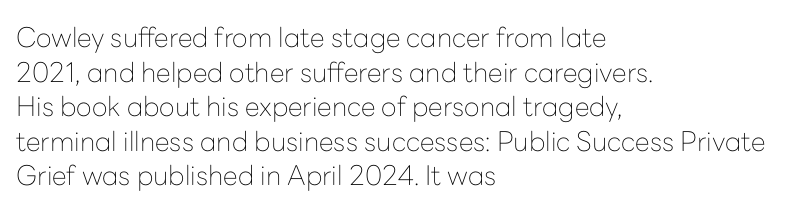
Q: Is the text bold? A: No.
Q: Is the text italic (slanted)? A: No, it is upright.
Q: Is the text underlined? A: No.
Q: How is the paragraph aligned? A: Left-aligned.
Q: Is the spacing between letters normal or unusually wide? A: Normal.
Q: Is the spacing between lines tight, normal or loose? A: Normal.
